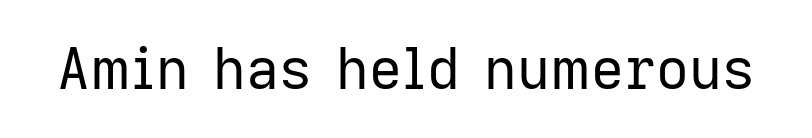
{"serif": "no", "italic": "no", "bold": "no", "weight": "regular", "width": "normal", "stroke_contrast": "low", "x_height": "medium", "monospaced": "no", "underline": "no", "letter_spacing": "normal", "letter_spacing_em": 0.0, "glyph_px": 57}
